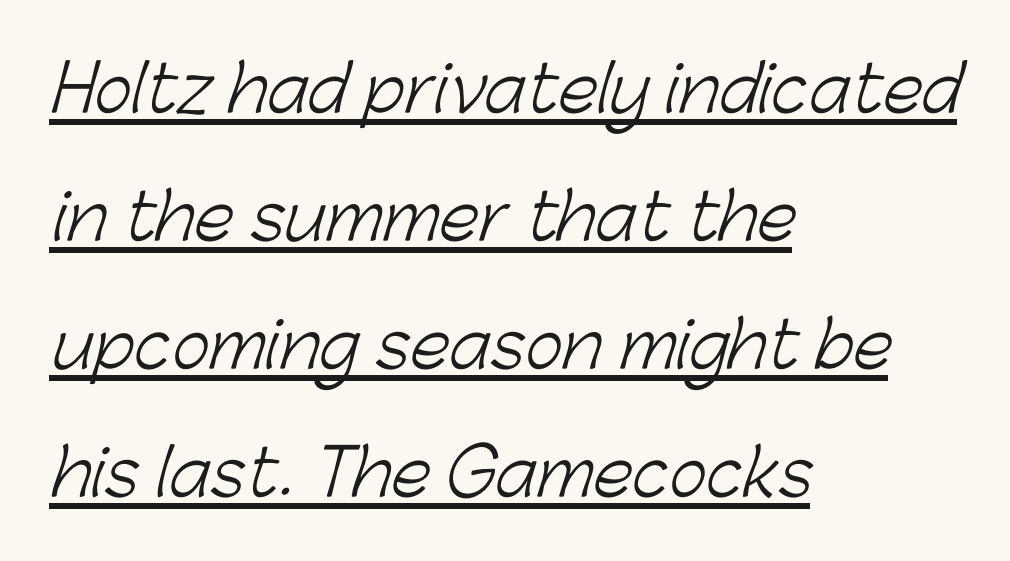
The image shows 64 px light sans-serif type; set left-aligned, loose line spacing (2.0x), normal letter spacing, underlined; low stroke contrast and a medium x-height.
